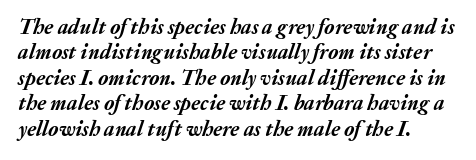
The image shows 21 px bold type, italic (leaning right); set left-aligned, line spacing 1.21x, normal letter spacing, not underlined.
